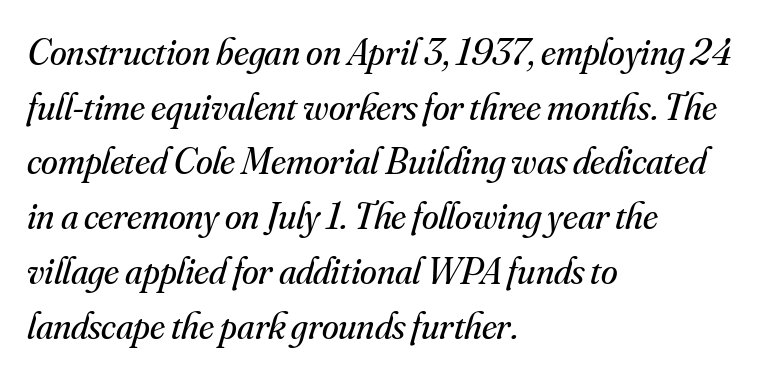
A student would call this left alignment; a typographer would say flush left, rag right. This is oblique type, the kind used for emphasis or titles. Students, note that the glyphs here touch the page at normal intervals. Whoever set this chose a conventional vertical rhythm. You could not count columns in this text — the font is proportionally spaced. Summary of weight: not heavy and not bold.
